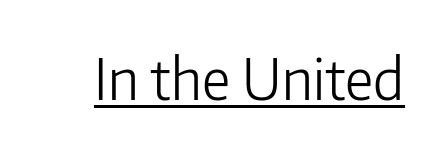
Nothing heavy about these letters — not bold at all. Grotesque or geometric, the face here clearly has no serifs. The lettering holds an erect, upright posture throughout. There is no visible air inserted between adjacent glyphs. The face used here appears with an underline applied.
